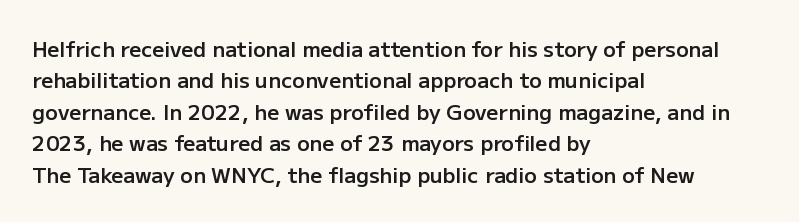
The glyphs have the mass of a demibold cut, below bold. The compositor pushed each line to the left boundary. The passage shown is not underscored anywhere. Caption: standard tracking, unaltered. Reading down the column, the eye jumps a familiar distance to each next line. The axis of the letterforms is exactly vertical.
